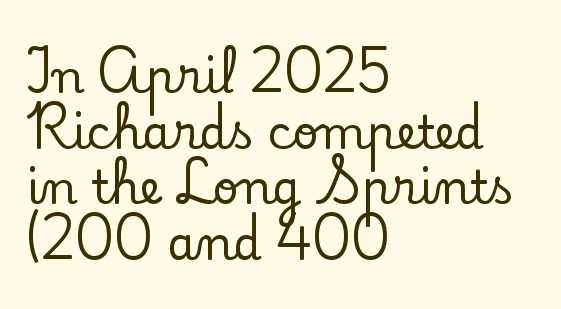
{"serif": "yes", "italic": "no", "width": "normal", "stroke_contrast": "low", "x_height": "small", "monospaced": "no", "underline": "no", "align": "left", "line_spacing_ratio": 1.21, "letter_spacing": "normal", "letter_spacing_em": 0.0, "glyph_px": 46}
